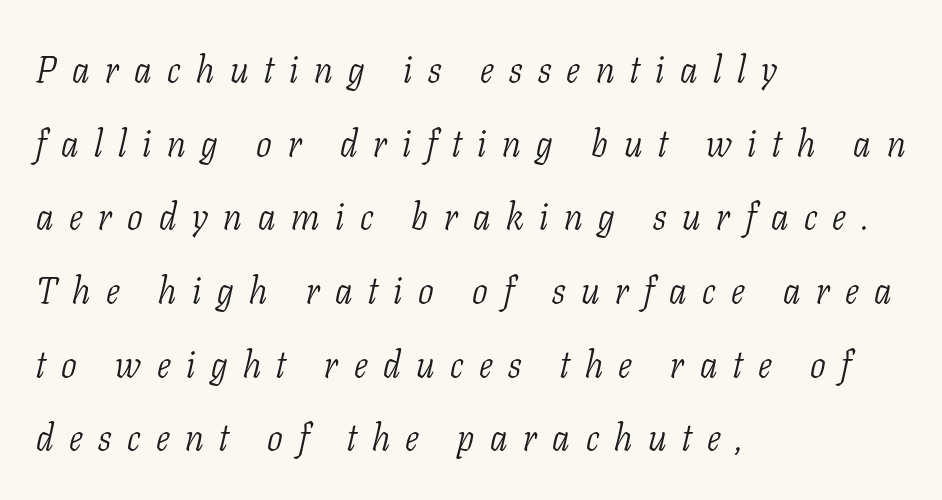
Q: Is the text bold? A: No.
Q: Is the text italic (slanted)? A: Yes, it leans right by about 11 degrees.
Q: Is the typeface a serif or a sans-serif typeface? A: Serif.
Q: Is the text underlined? A: No.
Q: How is the paragraph aligned? A: Left-aligned.
Q: Is the spacing between letters normal or unusually wide? A: Unusually wide.
Q: Is the spacing between lines tight, normal or loose? A: Loose.
Q: Width (condensed, normal, or wide)? A: Condensed.
Q: Stroke contrast? A: Low.
Q: x-height? A: Medium.
Q: Monospaced? A: No.
